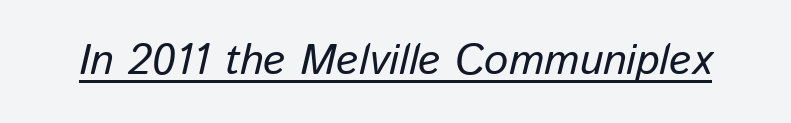
The image shows 43 px regular-weight type, italic (leaning right); set normal letter spacing, underlined; low stroke contrast and a medium x-height.
